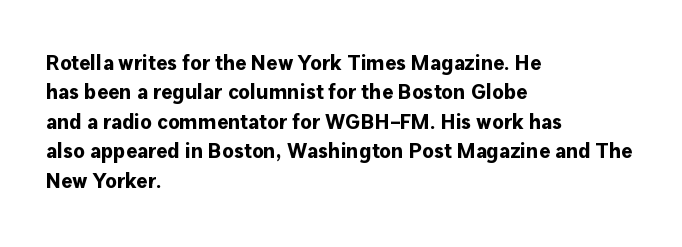
The image shows 21 px bold type, upright; set left-aligned, normal line spacing (1.4x), normal letter spacing, not underlined.
